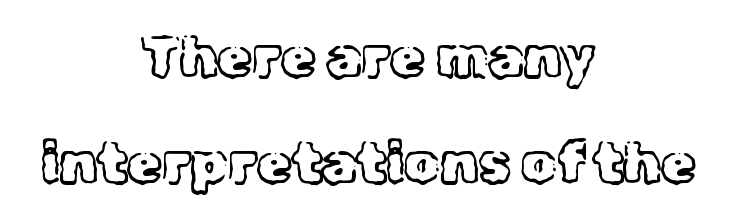
This is the regular roman posture of the typeface. The passage shown has conventional tracking throughout. In CSS terms this would be text-align: center. You can tell from the footed stems that serif type was used.
